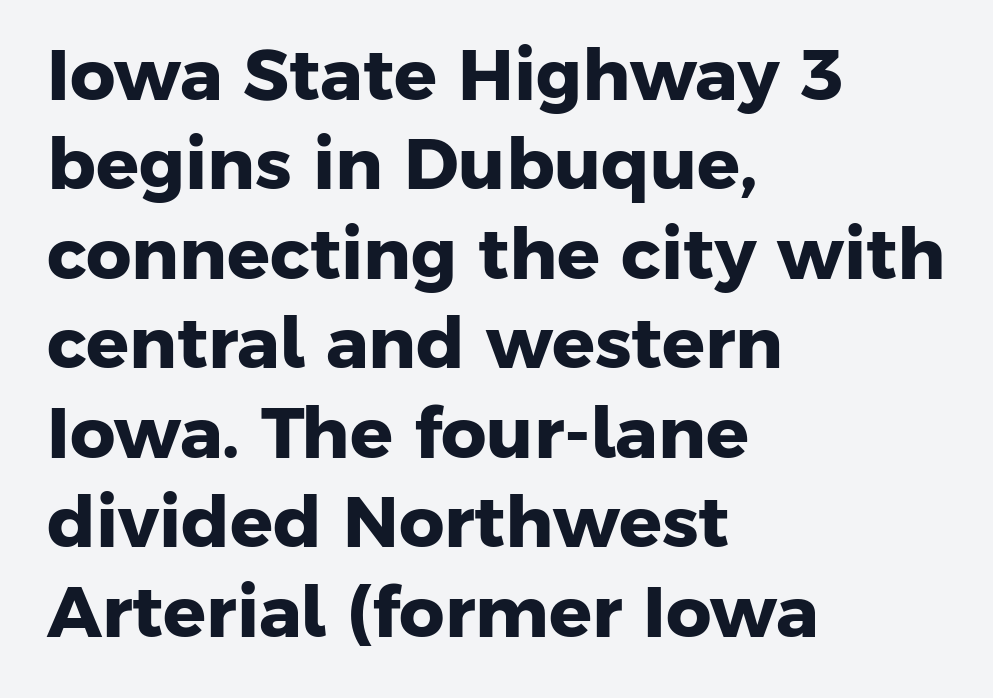
The image shows 71 px heavy sans-serif type; set left-aligned, normal line spacing (1.26x), normal letter spacing, not underlined; low stroke contrast and a medium x-height.
